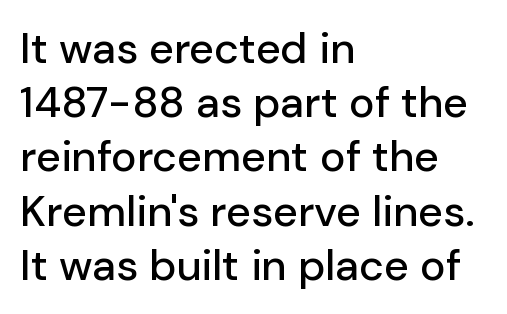
Q: Is the text italic (slanted)? A: No, it is upright.
Q: Is the typeface a serif or a sans-serif typeface? A: Sans-serif.
Q: Is the text underlined? A: No.
Q: How is the paragraph aligned? A: Left-aligned.
Q: Is the spacing between letters normal or unusually wide? A: Normal.
Q: Is the spacing between lines tight, normal or loose? A: Normal.
Q: Width (condensed, normal, or wide)? A: Normal.
Q: Stroke contrast? A: Low.
Q: x-height? A: Medium.
Q: Monospaced? A: No.
